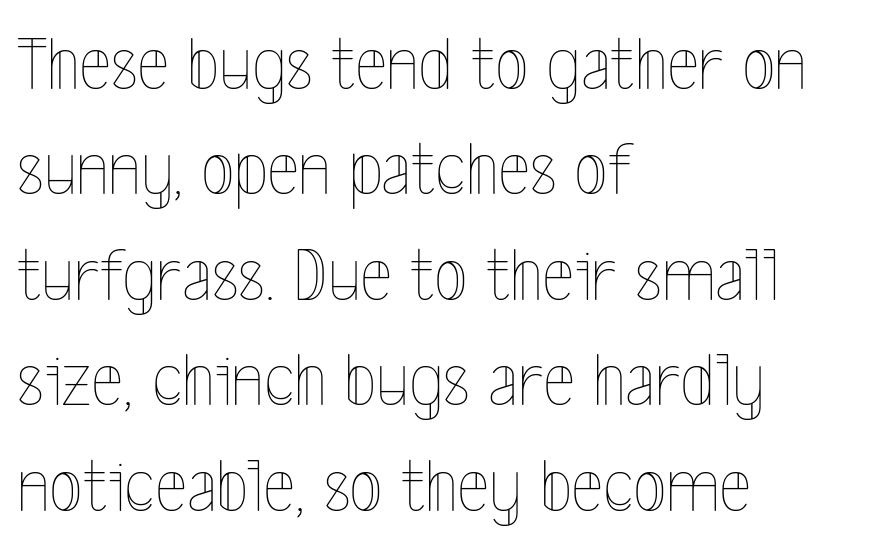
{"italic": "no", "bold": "no", "weight": "thin", "width": "condensed", "x_height": "medium", "monospaced": "no", "underline": "no", "align": "left", "line_spacing": "normal", "line_spacing_ratio": 1.37, "letter_spacing": "normal", "letter_spacing_em": 0.0, "glyph_px": 77}
